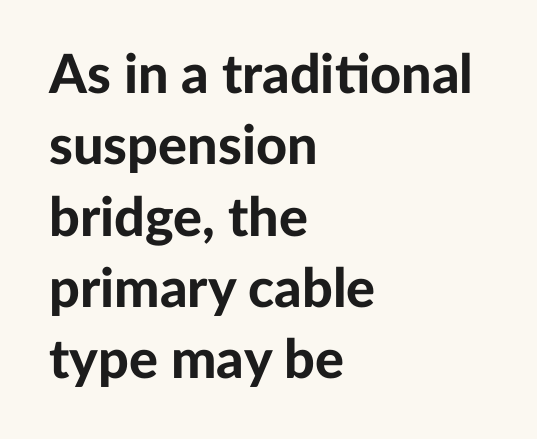
The image shows 54 px bold sans-serif type, upright; set left-aligned, normal line spacing (1.32x), normal letter spacing, not underlined; low stroke contrast and a medium x-height.
